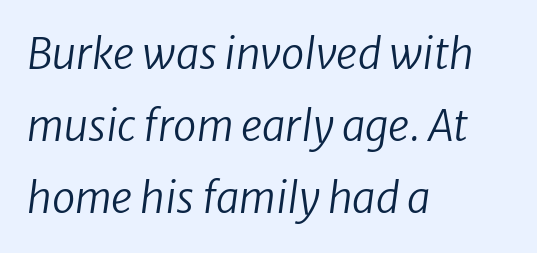
The text carries the slant typical of an italic or oblique font. The line texture is even and compact thanks to regular tracking. The ragged edge is on the right, which tells us the setting is flush left. Weight: regular or lighter.
